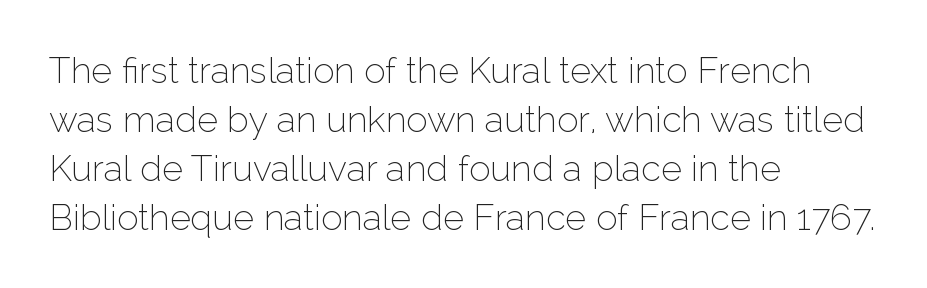
Quick note: interline space is typical. If you drew a line through each stem, it would be perfectly vertical. These lines are composed in type without serifs. The passage shown is typed in a proportional face where columns would drift.
